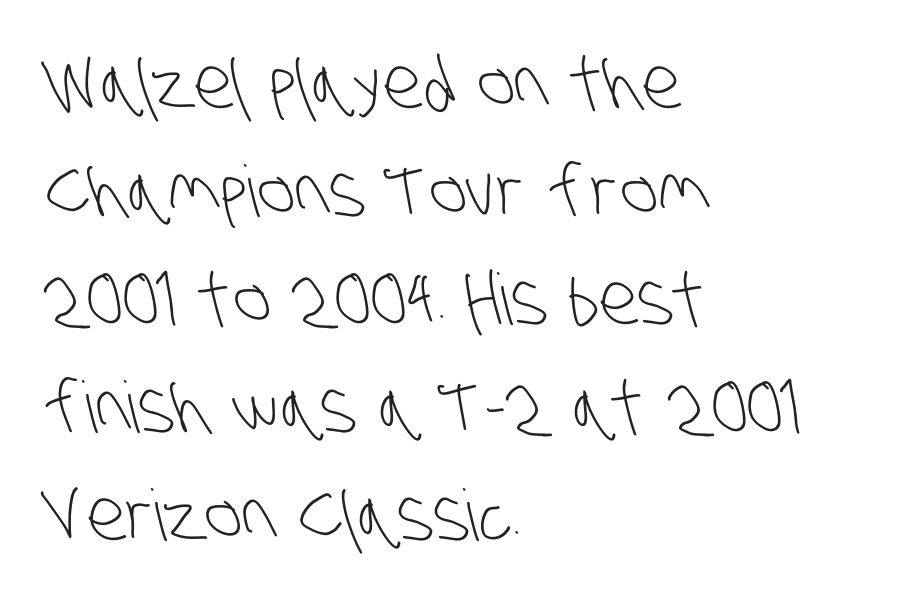
The image shows 71 px light, condensed sans-serif type; set left-aligned, normal line spacing (1.52x), normal letter spacing, not underlined; low stroke contrast and a large x-height.
